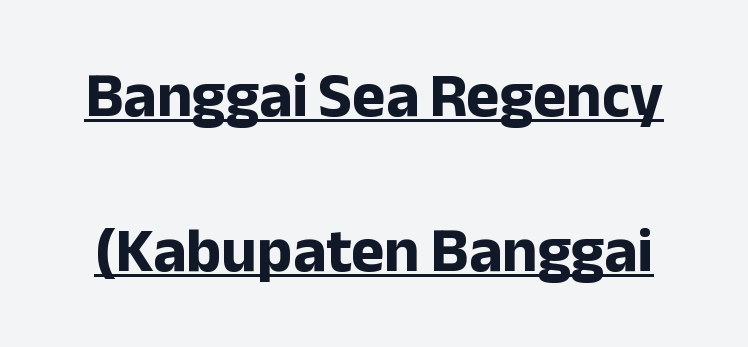
Q: Is the text bold? A: Yes.
Q: Is the text italic (slanted)? A: No, it is upright.
Q: Is the typeface a serif or a sans-serif typeface? A: Sans-serif.
Q: Is the text underlined? A: Yes.
Q: Is the spacing between letters normal or unusually wide? A: Normal.
Q: Is the spacing between lines tight, normal or loose? A: Loose.
Q: Width (condensed, normal, or wide)? A: Normal.
Q: Stroke contrast? A: Low.
Q: x-height? A: Medium.
Q: Monospaced? A: No.
